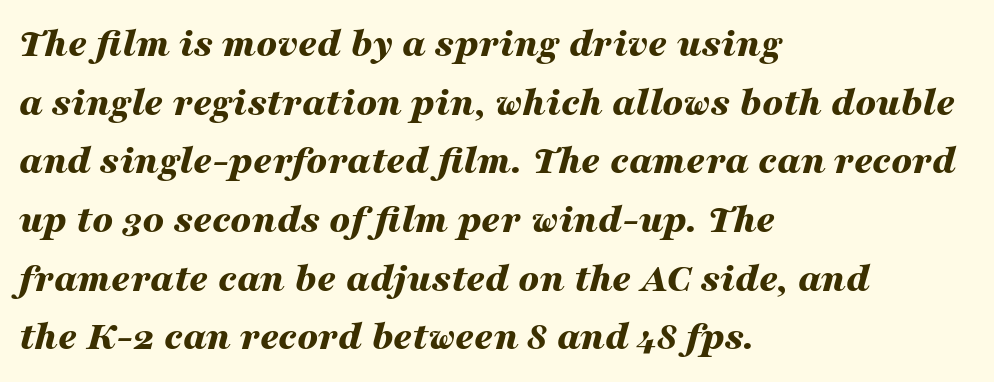
The image shows 41 px bold, wide type, italic (leaning right); set left-aligned, normal line spacing (1.43x), normal letter spacing, not underlined; medium stroke contrast and a medium x-height.
